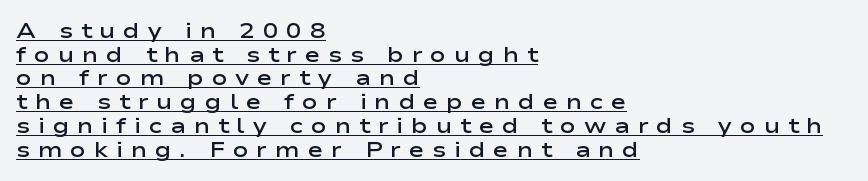
Q: Is the text bold? A: Semi-bold.
Q: Is the text italic (slanted)? A: No, it is upright.
Q: Is the text underlined? A: Yes.
Q: How is the paragraph aligned? A: Left-aligned.
Q: Is the spacing between letters normal or unusually wide? A: Unusually wide.
Q: Is the spacing between lines tight, normal or loose? A: Tight.
